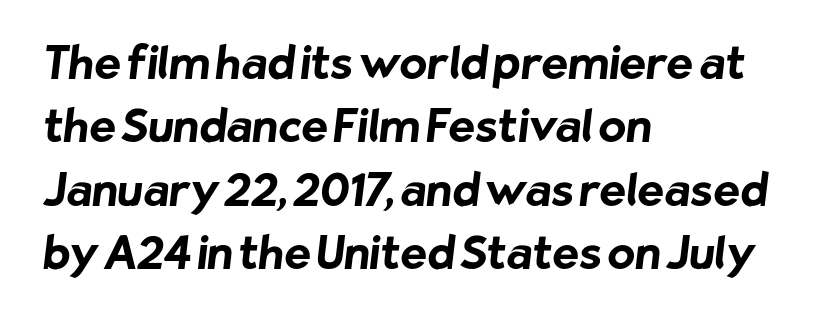
A typesetter would label this face a sans. A typesetter would call this zero additional tracking. Descenders hang freely into open space. The letters are bold, with thick, heavy strokes. Normally led — the rows are evenly, conventionally spaced.
